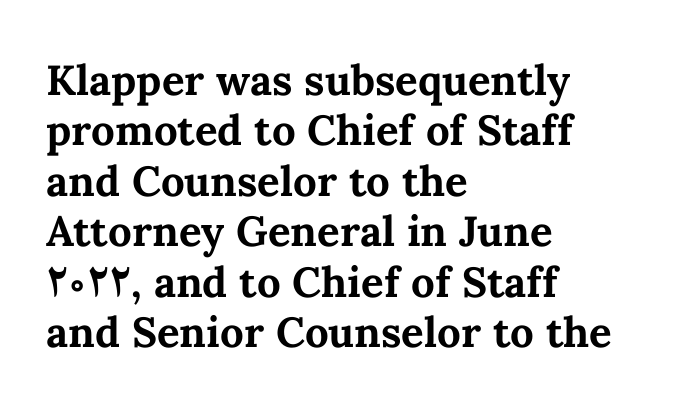
The specimen reads as upright at a glance. Short note: letters normally spaced. The glyphs are unaccompanied by any horizontal stroke below them. This is heavy type, rendered in bold. Horizontal alignment here is leftward, the default for most running prose. Note the varied advance widths — an 'i' is clearly narrower than an 'm'.
